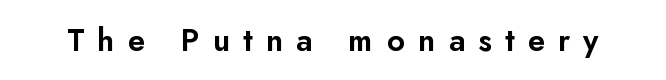
Students, note that the glyphs here are deliberately spaced far apart. Each row of text sits above clean, open space. Note the varied advance widths — an 'i' is clearly narrower than an 'm'. No feet cap the strokes, marking this as sans-serif type. This is the regular roman posture of the typeface.
